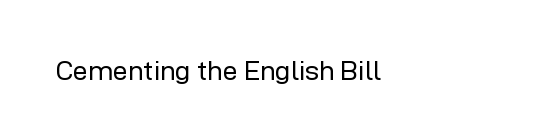
Q: Is the text bold? A: No.
Q: Is the text italic (slanted)? A: No, it is upright.
Q: Is the text underlined? A: No.
Q: Is the spacing between letters normal or unusually wide? A: Normal.
